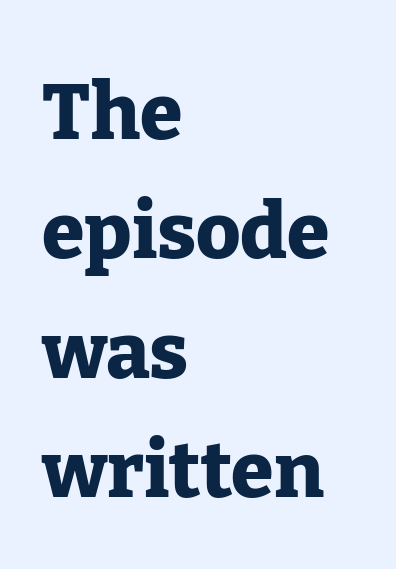
The image shows 77 px heavy serif type, upright; set left-aligned, normal line spacing (1.55x), normal letter spacing, not underlined; low stroke contrast and a medium x-height.
